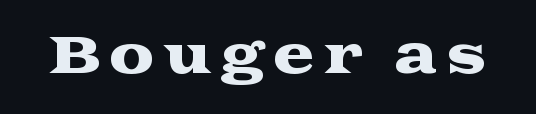
The image shows 51 px wide serif type, upright; set not underlined; medium stroke contrast and a medium x-height.
